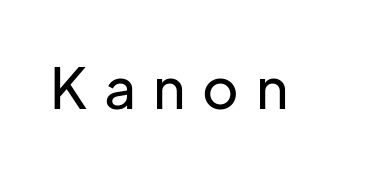
A typesetter would call this proportional, since set widths differ per character. The horizontal fit of the characters is loose and conspicuously gappy. A bare baseline throughout the passage. No feet cap the strokes, marking this as sans-serif type. A typesetter would mark this as roman, not italic.
